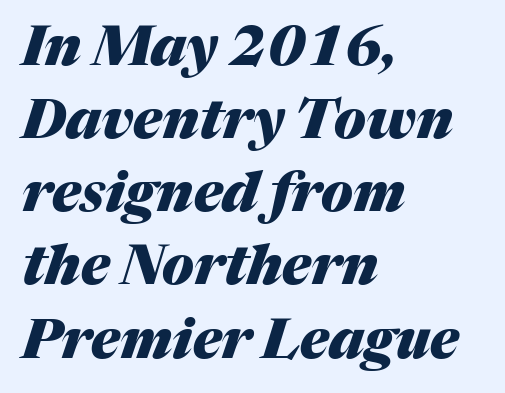
{"italic": "yes", "lean": "right", "slant_degrees": 17, "bold": "yes", "weight": "heavy", "width": "normal", "stroke_contrast": "medium", "x_height": "medium", "monospaced": "no", "underline": "no", "align": "left", "line_spacing": "normal", "line_spacing_ratio": 1.33, "letter_spacing": "normal", "letter_spacing_em": 0.0, "glyph_px": 55}
